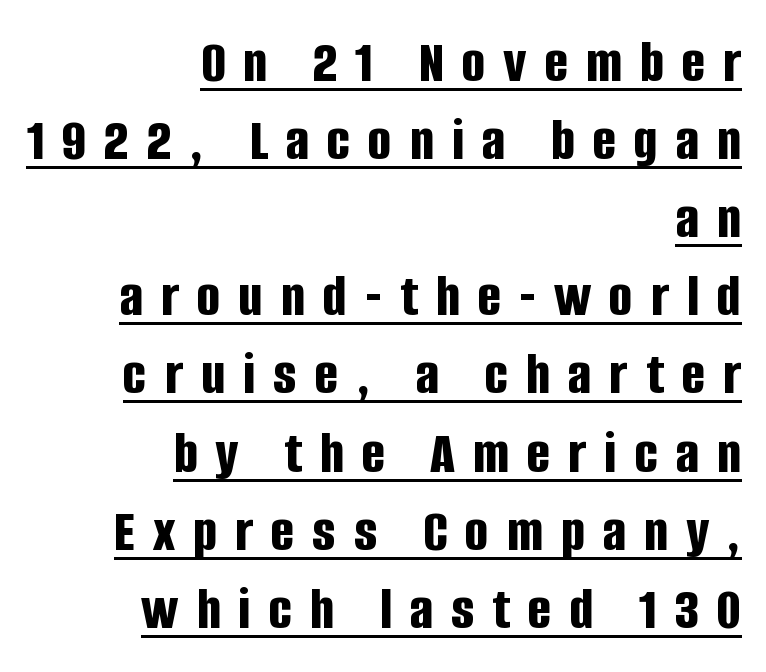
{"serif": "no", "italic": "no", "bold": "yes", "weight": "bold", "width": "condensed", "stroke_contrast": "low", "x_height": "large", "monospaced": "no", "underline": "yes", "align": "right", "line_spacing": "normal", "line_spacing_ratio": 1.26, "letter_spacing": "wide", "letter_spacing_em": 0.29, "glyph_px": 62}
